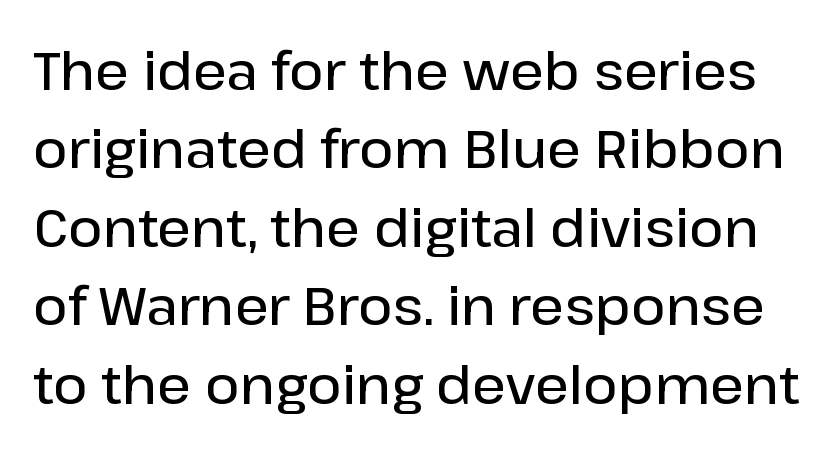
{"serif": "no", "italic": "no", "bold": "semi", "weight": "semibold", "width": "normal", "stroke_contrast": "low", "x_height": "medium", "monospaced": "no", "underline": "no", "line_spacing": "normal", "line_spacing_ratio": 1.48, "letter_spacing": "normal", "letter_spacing_em": 0.0, "glyph_px": 53}
